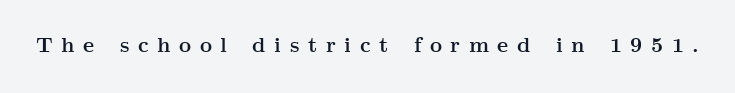
{"italic": "no", "bold": "yes", "underline": "no", "letter_spacing": "wide", "letter_spacing_em": 0.41, "glyph_px": 21}
